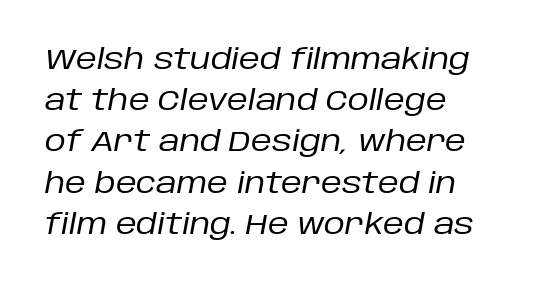
{"italic": "yes", "lean": "right", "slant_degrees": 10, "bold": "no", "weight": "regular", "width": "normal", "stroke_contrast": "low", "x_height": "large", "monospaced": "no", "underline": "no", "line_spacing": "normal", "line_spacing_ratio": 1.42, "letter_spacing": "normal", "letter_spacing_em": 0.0, "glyph_px": 29}
